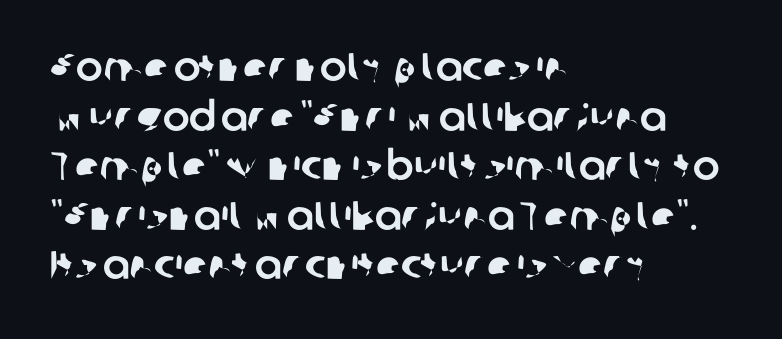
Does extra space separate the letters? No, they use regular spacing. The space directly below the letters is spotless. Letterform terminals end flat and unadorned throughout the passage. The face used here is proportionally spaced, like ordinary book or web type. Where is the straight margin? On the left.
